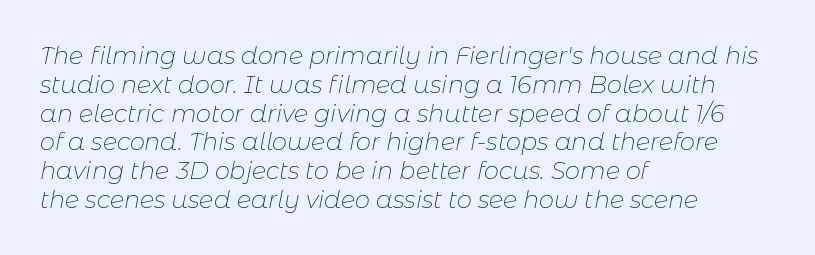
Q: Is the text bold? A: No.
Q: Is the text italic (slanted)? A: Yes, it leans right by about 11 degrees.
Q: Is the text underlined? A: No.
Q: How is the paragraph aligned? A: Left-aligned.
Q: Is the spacing between letters normal or unusually wide? A: Normal.
